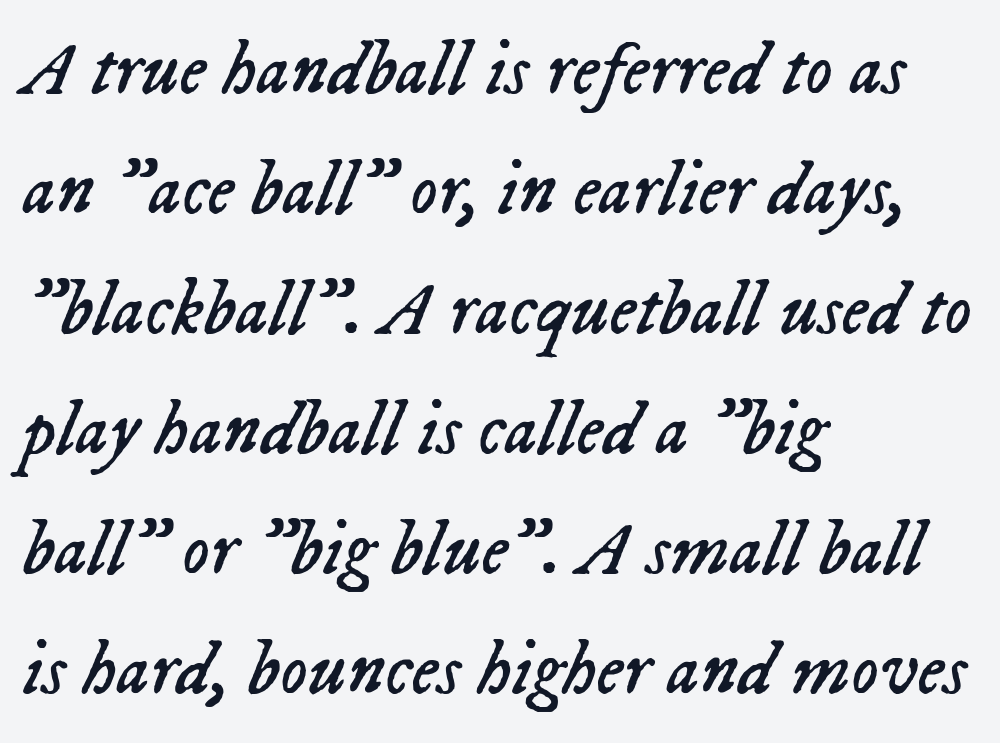
If you drew a ruler down the left edge, every line would touch it. Would a proofreader flag this as italicized? Yes. A clean baseline with only descenders dipping below it. Leading matches the norm, producing a regular column. These glyphs show unthickened strokes, regular width or finer. Proportional: the letters do not fall into vertical columns.
